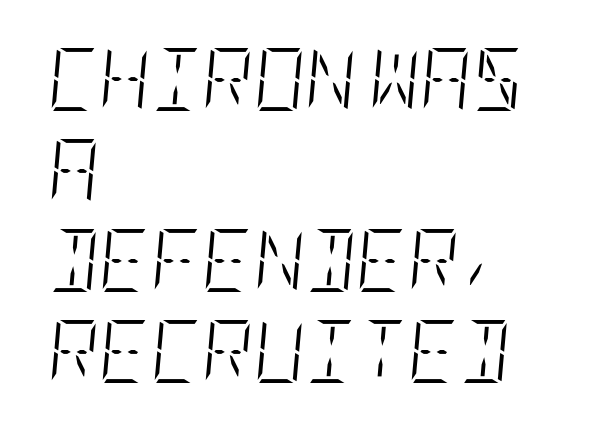
{"italic": "yes", "lean": "right", "slant_degrees": 5, "bold": "no", "weight": "light", "width": "condensed", "stroke_contrast": "low", "x_height": "large", "underline": "no", "align": "left", "line_spacing": "normal", "line_spacing_ratio": 1.44, "letter_spacing": "normal", "letter_spacing_em": 0.0, "glyph_px": 63}
